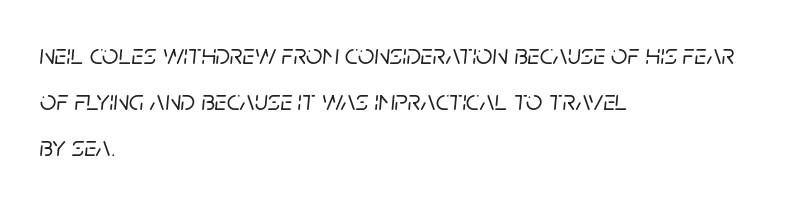
Q: Is the text italic (slanted)? A: Yes, it leans right by about 5 degrees.
Q: Is the text underlined? A: No.
Q: How is the paragraph aligned? A: Left-aligned.
Q: Is the spacing between letters normal or unusually wide? A: Normal.
Q: Is the spacing between lines tight, normal or loose? A: Normal.
Q: Width (condensed, normal, or wide)? A: Normal.
Q: Stroke contrast? A: Low.
Q: x-height? A: Large.
Q: Monospaced? A: No.
